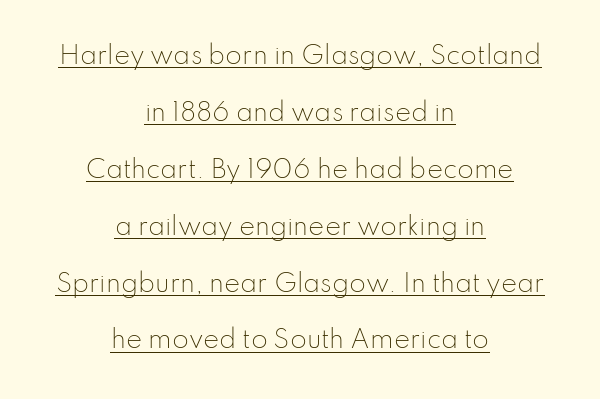
The image shows 24 px text type, upright; set centered, loose line spacing (2.37x), normal letter spacing, underlined.
